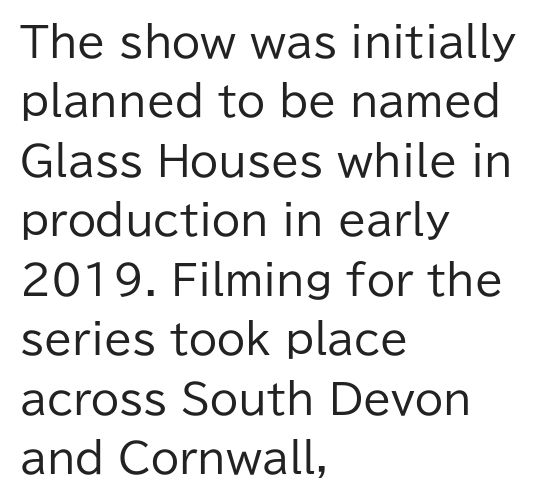
The image shows 41 px regular-weight sans-serif type, upright; set left-aligned, normal line spacing (1.45x), normal letter spacing, not underlined; low stroke contrast and a medium x-height.
